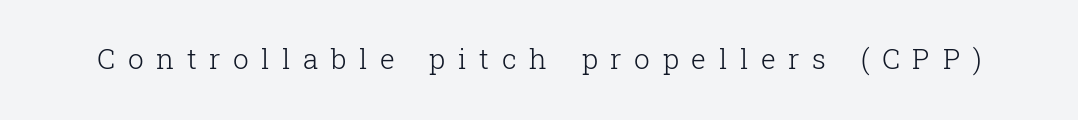
The image shows 28 px light serif type, upright; set unusually wide letter spacing (+0.45 em), not underlined; low stroke contrast and a medium x-height.
